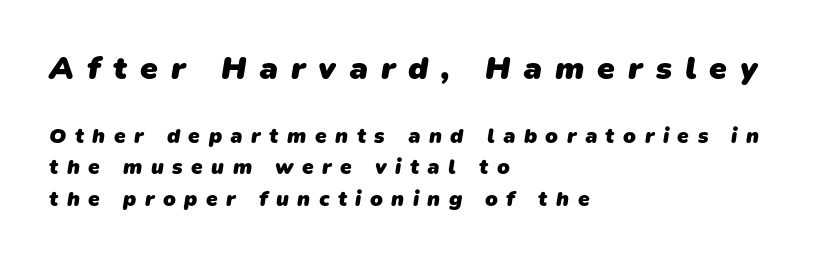
{"serif": "no", "bold": "yes", "weight": "heavy", "width": "normal", "stroke_contrast": "low", "x_height": "medium", "monospaced": "no", "underline": "no", "align": "left", "line_spacing": "normal", "line_spacing_ratio": 1.5, "letter_spacing": "wide", "letter_spacing_em": 0.4, "larger_block": "first", "size_ratio": 1.52, "glyph_px": 32}
